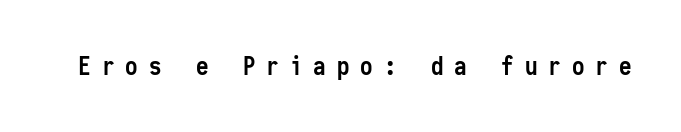
Between one letter and the next there's a generous, obvious gap. The space beneath each line is pristine and unruled. Does the weight exceed regular? Yes, all the way to bold. The letters stand upright; this is a roman face.
